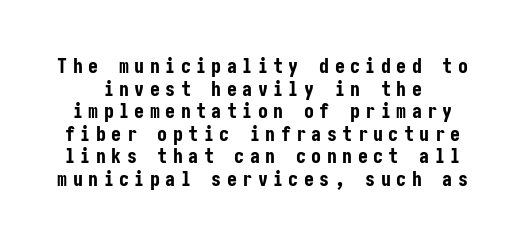
The line-height multiplier appears low, near solid setting. Any mark beneath the type? The region is blank. Does the lettering tilt? It doesn't — this is upright. Tracking here is generous; glyphs stand well apart from one another. Weight check: bold — yes, fully.
